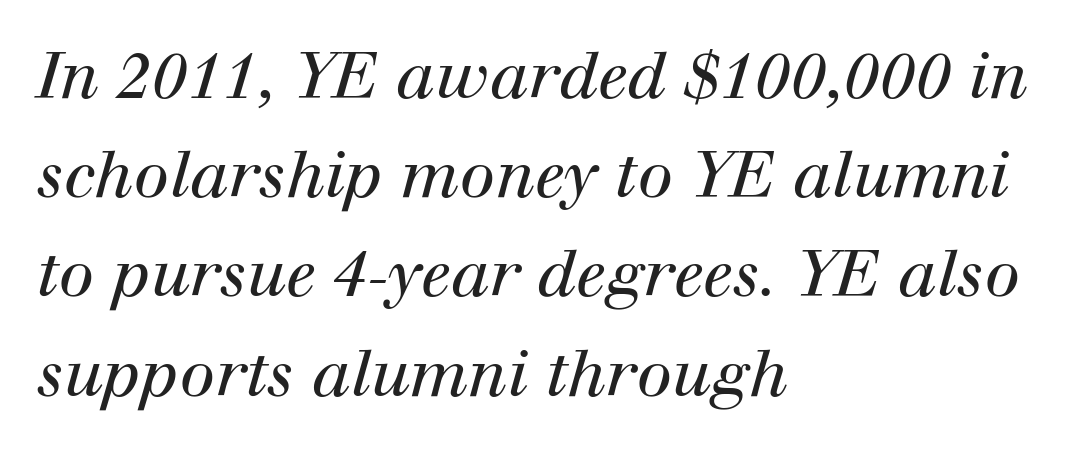
{"serif": "yes", "italic": "yes", "lean": "right", "slant_degrees": 12, "bold": "no", "weight": "regular", "width": "normal", "stroke_contrast": "high", "x_height": "medium", "monospaced": "no", "underline": "no", "align": "left", "line_spacing": "normal", "line_spacing_ratio": 1.55, "letter_spacing": "normal", "letter_spacing_em": 0.0, "glyph_px": 64}
